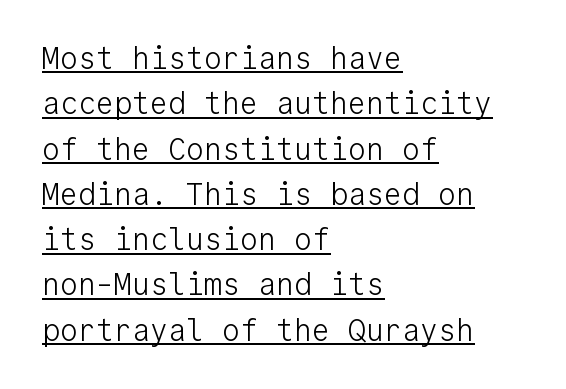
{"serif": "no", "italic": "no", "bold": "no", "weight": "light", "width": "normal", "stroke_contrast": "low", "x_height": "medium", "monospaced": "yes", "underline": "yes", "align": "left", "line_spacing": "normal", "line_spacing_ratio": 1.51, "letter_spacing": "normal", "letter_spacing_em": 0.0, "glyph_px": 30}
